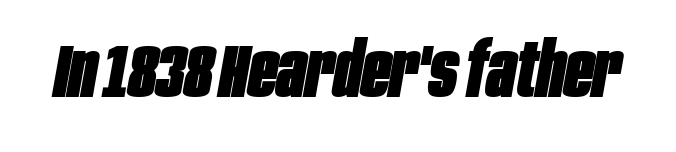
How are the letters spaced? Ordinarily, with no added tracking. The face used here has the dense, thick strokes of a bold. Any mark beneath the type? The region is blank. Is this a fixed-width face? No — the glyphs have proportional, varying widths.
